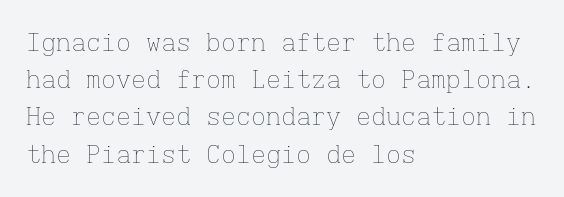
Each new line begins a customary step beneath the previous one. In CSS terms this would be text-align: left. Every character sits straight up, as roman type does. Inter-character spacing is left at the font's built-in metrics.
